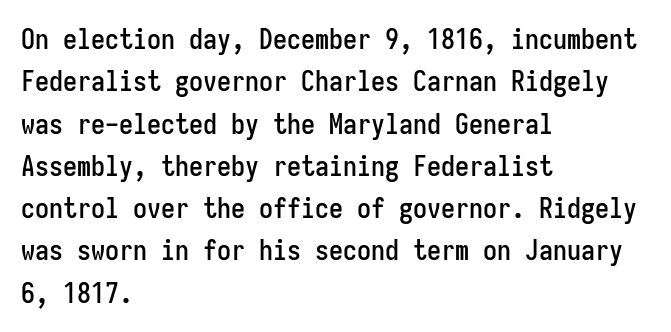
Anything drawn beneath the words? Only blank space. In terms of letterspacing, this is plain default setting. Spacing verdict: monospaced, one width for all characters. These lines are set flush left with a ragged right edge.
